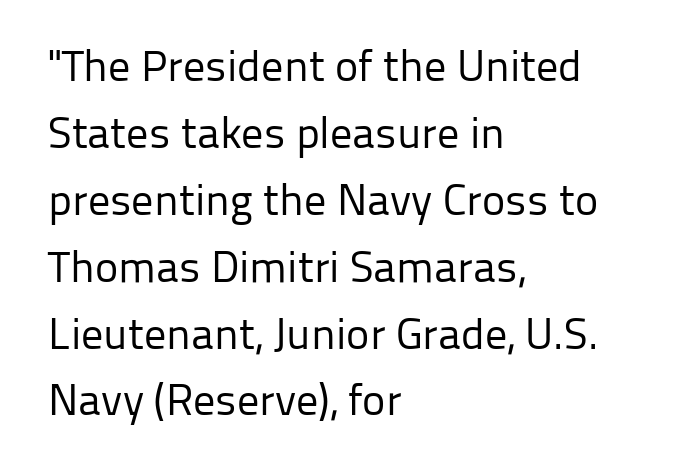
Successive baselines arrive at the customary interval. Nothing heavy about these letters — not bold at all. The rag falls on the right side of this text block. Are there feet on the stems? There aren't — it's a sans. This sample has the flowing, uneven cadence of proportional lettering.
